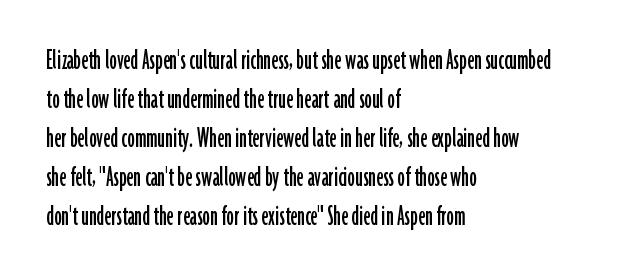
The image shows 30 px condensed sans-serif type, upright; set left-aligned, normal line spacing (1.3x), normal letter spacing, not underlined; low stroke contrast and a medium x-height.
